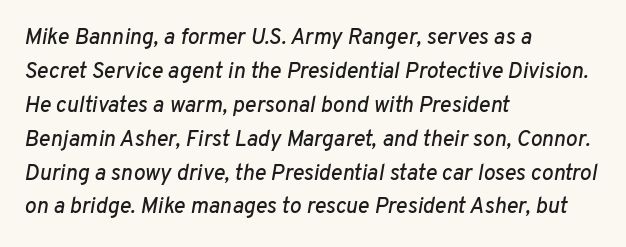
The specimen reads as italic at a glance. Underlining? Definitely not there. The vertical gap from one line to the next is medium. The lines are quadded left.
